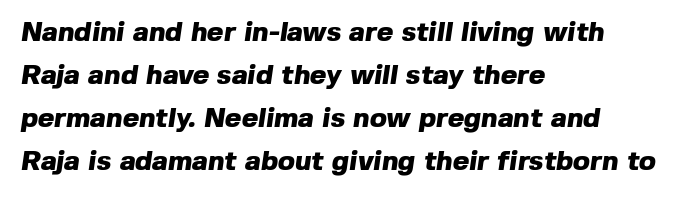
{"serif": "no", "bold": "yes", "weight": "heavy", "width": "normal", "x_height": "medium", "monospaced": "no", "underline": "no", "align": "left", "line_spacing": "normal", "line_spacing_ratio": 1.54, "letter_spacing": "normal", "letter_spacing_em": 0.0, "glyph_px": 28}
